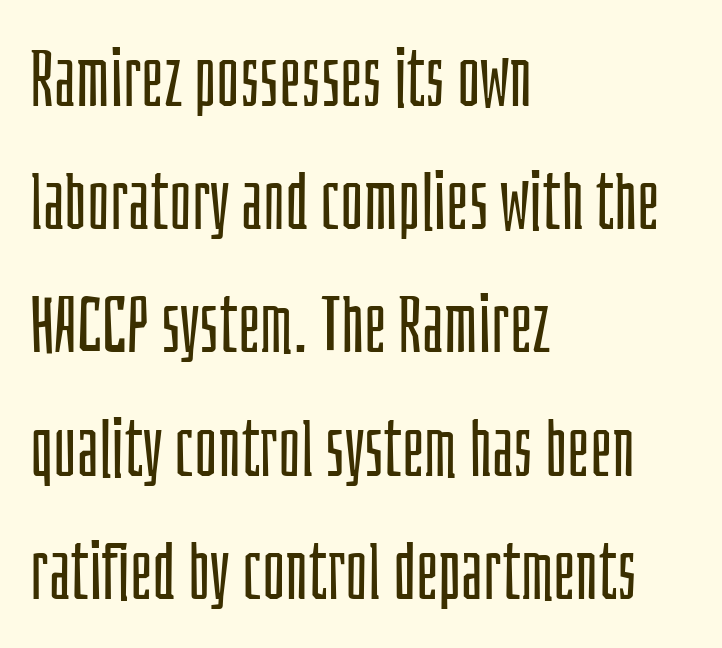
Q: Is the text bold? A: No.
Q: Is the text italic (slanted)? A: No, it is upright.
Q: Is the typeface a serif or a sans-serif typeface? A: Sans-serif.
Q: Is the text underlined? A: No.
Q: How is the paragraph aligned? A: Left-aligned.
Q: Is the spacing between letters normal or unusually wide? A: Normal.
Q: Is the spacing between lines tight, normal or loose? A: Normal.
Q: Width (condensed, normal, or wide)? A: Condensed.
Q: Stroke contrast? A: Low.
Q: x-height? A: Large.
Q: Monospaced? A: No.
